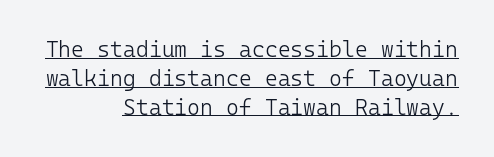
{"italic": "no", "bold": "no", "underline": "yes", "align": "right", "line_spacing": "normal", "line_spacing_ratio": 1.31, "letter_spacing": "normal", "letter_spacing_em": 0.0, "glyph_px": 22}
